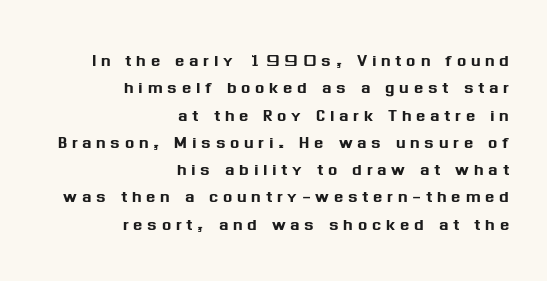
The image shows 22 px text type, upright; set right-aligned, line spacing 1.24x, unusually wide letter spacing (+0.21 em), not underlined.
